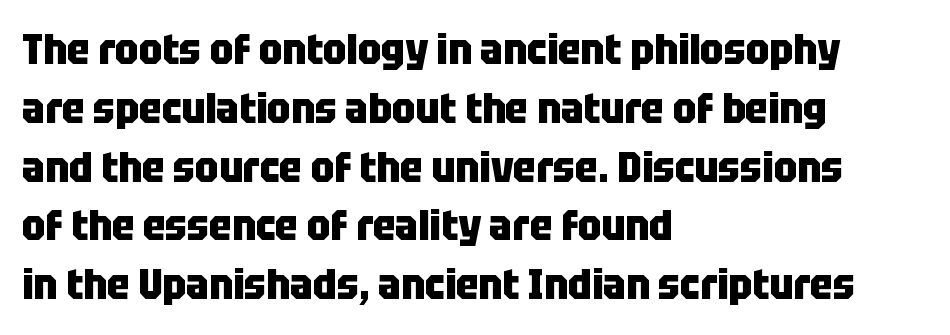
Is the letter spacing exaggerated? No — it looks like the ordinary default. These lines are rendered in a variable-pitch font. How would I describe the line gaps? Plain and ordinary. Do the letters lean? They stand straight. Bare-footed words on every line.
